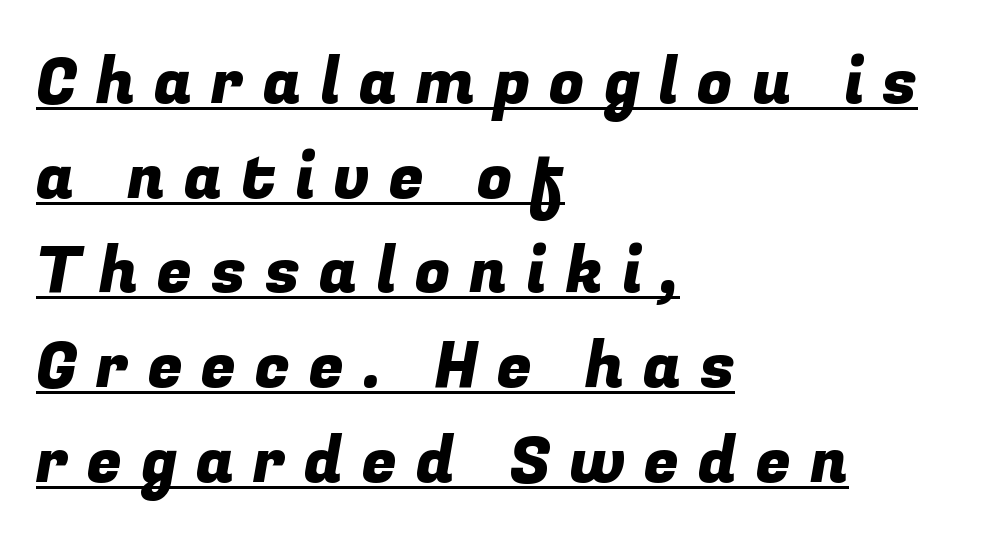
Q: Is the typeface a serif or a sans-serif typeface? A: Sans-serif.
Q: Is the text underlined? A: Yes.
Q: How is the paragraph aligned? A: Left-aligned.
Q: Is the spacing between letters normal or unusually wide? A: Unusually wide.
Q: Is the spacing between lines tight, normal or loose? A: Normal.
Q: Width (condensed, normal, or wide)? A: Normal.
Q: Stroke contrast? A: Low.
Q: x-height? A: Medium.
Q: Monospaced? A: No.
